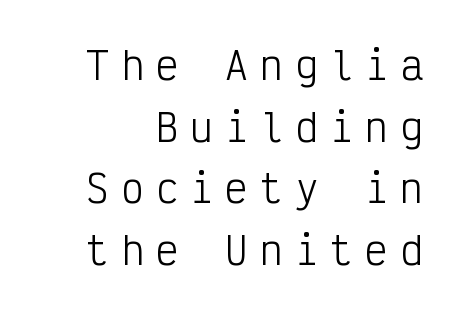
{"serif": "no", "italic": "no", "bold": "no", "weight": "light", "width": "condensed", "stroke_contrast": "low", "x_height": "medium", "monospaced": "yes", "underline": "no", "line_spacing": "normal", "line_spacing_ratio": 1.62, "letter_spacing": "wide", "letter_spacing_em": 0.32, "glyph_px": 38}
